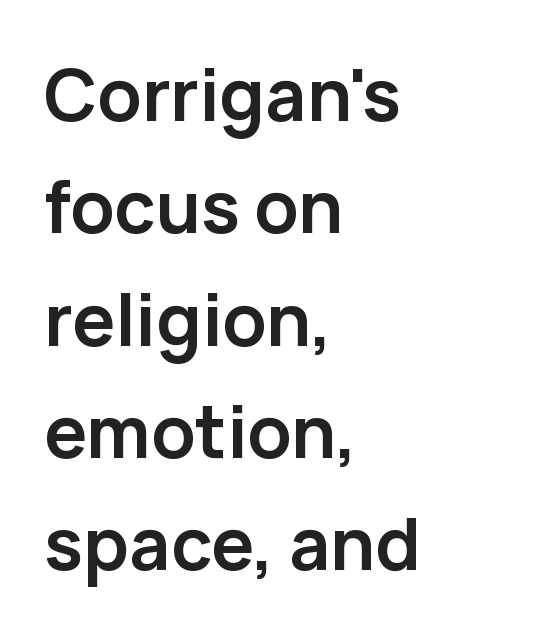
Q: Is the text bold? A: Yes.
Q: Is the text italic (slanted)? A: No, it is upright.
Q: Is the typeface a serif or a sans-serif typeface? A: Sans-serif.
Q: Is the text underlined? A: No.
Q: How is the paragraph aligned? A: Left-aligned.
Q: Is the spacing between letters normal or unusually wide? A: Normal.
Q: Is the spacing between lines tight, normal or loose? A: Normal.
Q: Width (condensed, normal, or wide)? A: Normal.
Q: Stroke contrast? A: Low.
Q: x-height? A: Medium.
Q: Monospaced? A: No.
